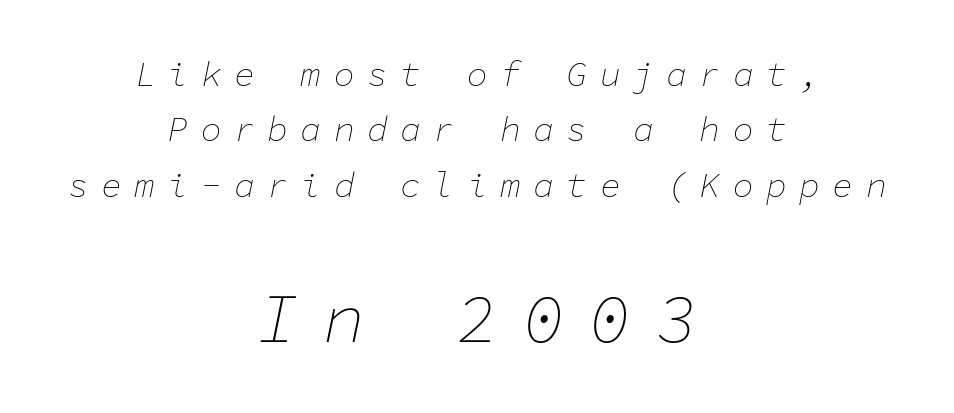
Q: Is the text bold? A: No.
Q: Is the text italic (slanted)? A: Yes, it leans right by about 11 degrees.
Q: Is the text underlined? A: No.
Q: How is the paragraph aligned? A: Centered.
Q: Is the spacing between letters normal or unusually wide? A: Unusually wide.
Q: Is the spacing between lines tight, normal or loose? A: Normal.
Q: Which block of text is set in a larger size, the first (top) or the second (bottom)? A: The second (bottom) one.
Q: Width (condensed, normal, or wide)? A: Normal.
Q: Stroke contrast? A: Low.
Q: x-height? A: Medium.
Q: Monospaced? A: Yes.
